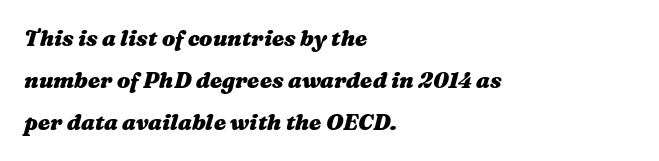
The image shows 22 px bold type, italic (leaning right); set left-aligned, loose line spacing (1.92x), normal letter spacing, not underlined.
